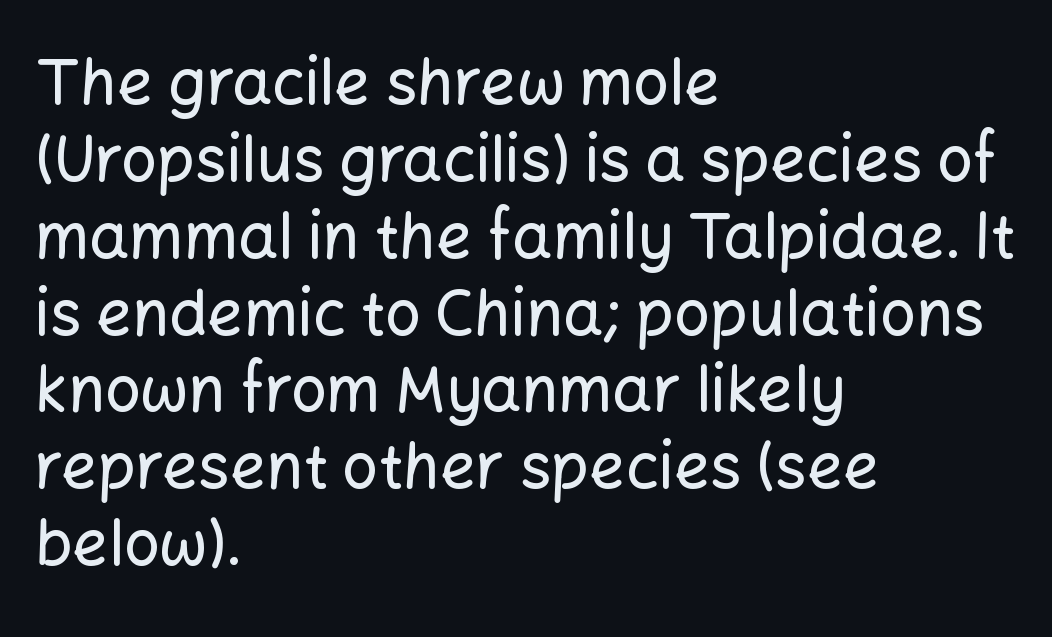
Horizontally, the lines are justified to the leading edge only. The axis of the letterforms is exactly vertical. Each word holds together tightly as a unit, with standard inter-letter gaps. Nobody drew a line under any word here. This sample has the flowing, uneven cadence of proportional lettering.
